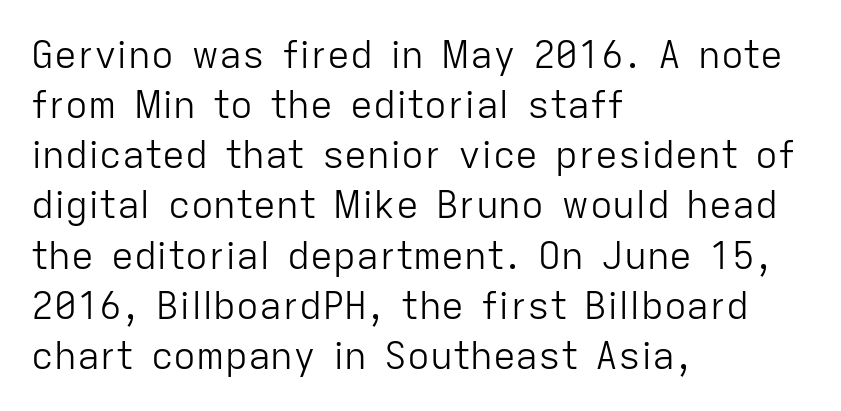
The ragged edge is on the right, which tells us the setting is flush left. Here the designer chose a conventional face with non-uniform glyph widths. This rendering employs a face without finishing strokes, i.e., a sans-serif. Does the lettering tilt? It doesn't — this is upright. Honestly, the row spacing looks completely unremarkable. The space beneath each line is pristine and unruled.
